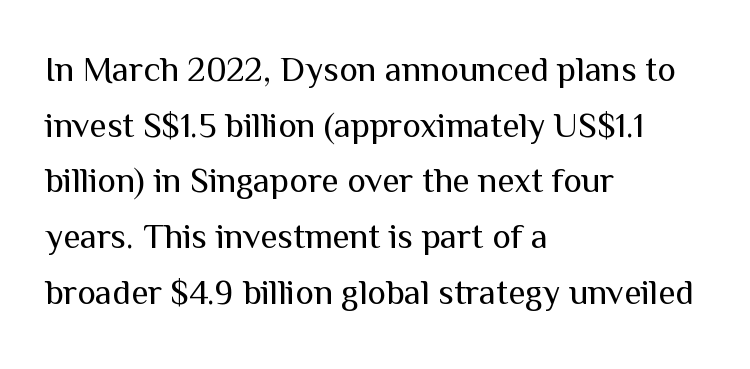
Beneath every word, the page is bare. Type style note: lacks serifs. This rendering leaves character spacing at its baseline value. The face used here is proportionally spaced, like ordinary book or web type.
